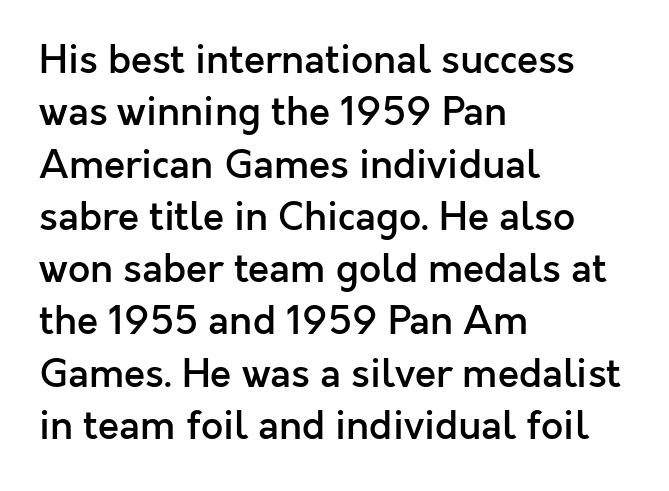
{"serif": "no", "italic": "no", "bold": "semi", "weight": "semibold", "width": "normal", "x_height": "medium", "monospaced": "no", "underline": "no", "align": "left", "line_spacing": "normal", "line_spacing_ratio": 1.34, "letter_spacing": "normal", "letter_spacing_em": 0.0, "glyph_px": 39}
